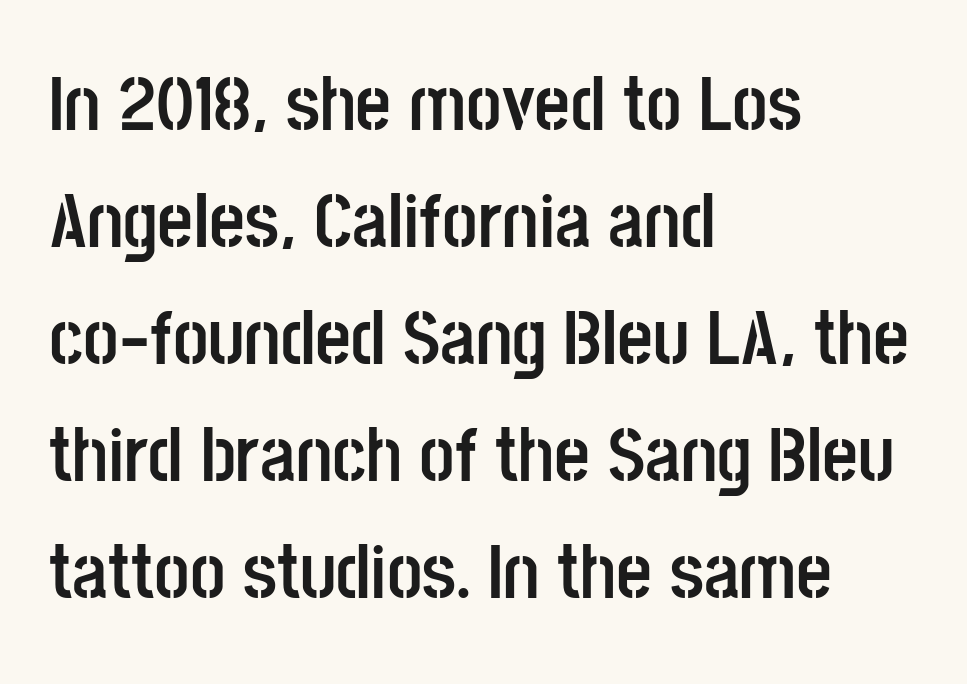
Compared with a centered layout, this one pins lines to the left instead. I'd describe the lettering as bold — thick and assertive. The space beneath each line is pristine and unruled. The text was rendered using a sans face with plain stroke endings.
